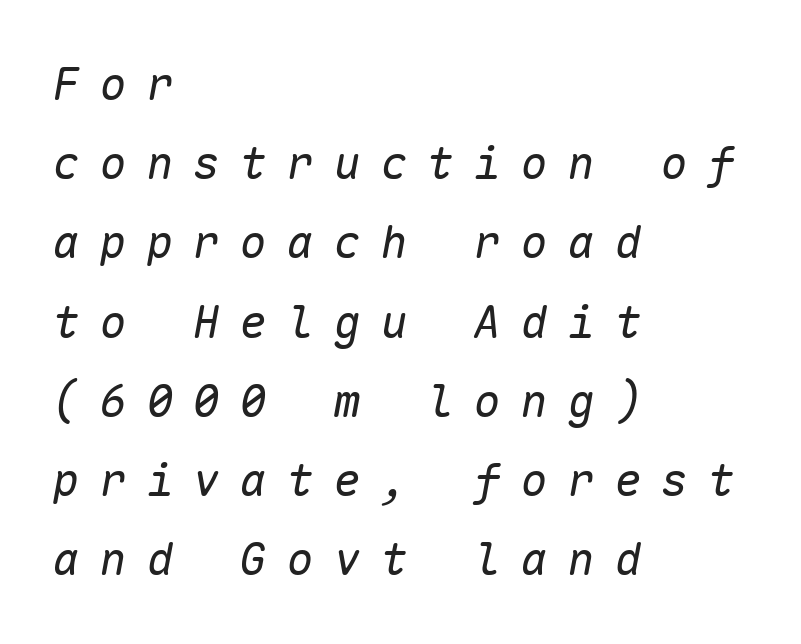
Emphasis-style slanted type is in use. The letterforms stand isolated, each surrounded by extra space. Underlining? Definitely not there. In CSS terms this would be text-align: left.
